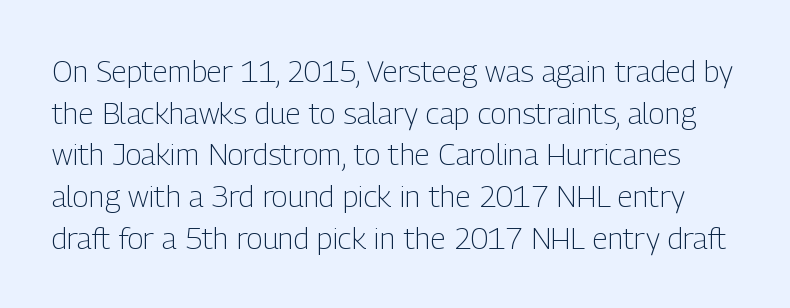
The image shows 30 px light, condensed sans-serif type, upright; set normal line spacing (1.39x), normal letter spacing, not underlined; low stroke contrast and a medium x-height.
